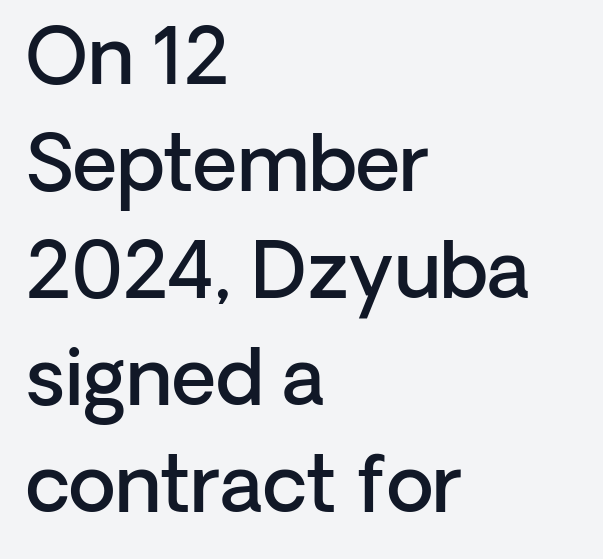
The image shows 77 px semibold sans-serif type, upright; set left-aligned, normal line spacing (1.39x), normal letter spacing, not underlined; low stroke contrast and a medium x-height.
